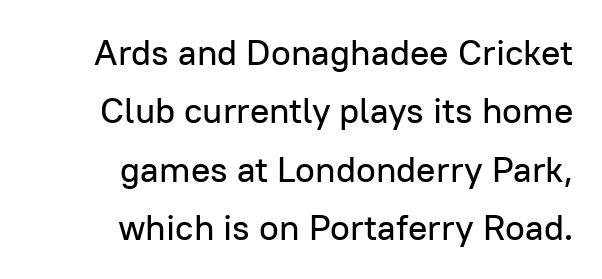
Successive baselines arrive at the customary interval. The characters display no serif detailing; their extremities are plain. Caption: multi-line text, flush right, ragged left. Standard letterfit; no display-style spreading of the glyphs. Beneath every word, the page is bare. Vertical strokes here are truly vertical.
